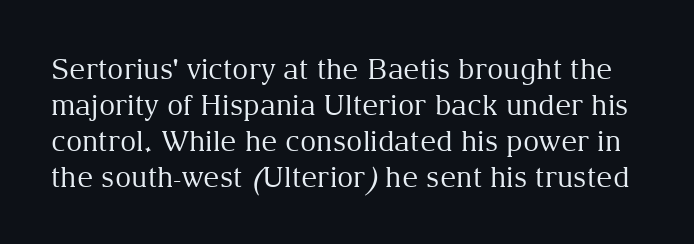
The image shows 28 px regular-weight serif type, upright; set normal line spacing (1.28x), normal letter spacing, not underlined; medium stroke contrast and a medium x-height.
